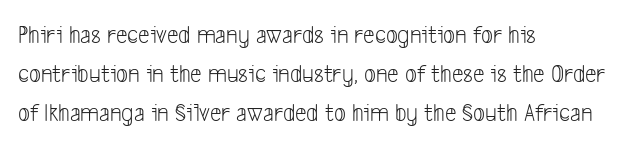
No word sits above an underline. Rows of type keep a routine distance in the vertical direction. The weight tops out at a normal text grade. The line texture is even and compact thanks to regular tracking.
